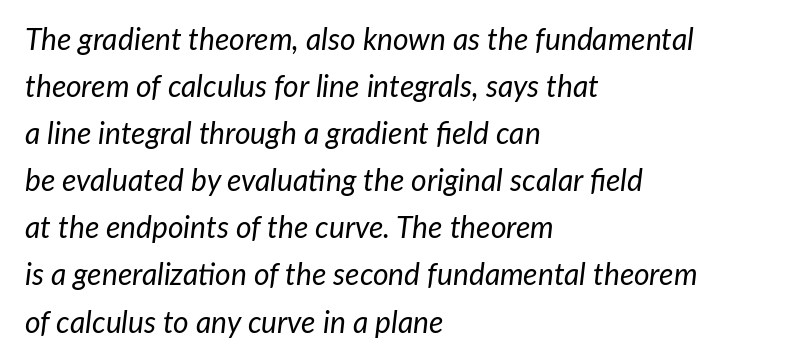
{"italic": "yes", "lean": "right", "slant_degrees": 7, "bold": "no", "weight": "regular", "width": "normal", "stroke_contrast": "low", "x_height": "medium", "monospaced": "no", "underline": "no", "align": "left", "line_spacing": "normal", "line_spacing_ratio": 1.57, "letter_spacing": "normal", "letter_spacing_em": 0.0, "glyph_px": 30}
